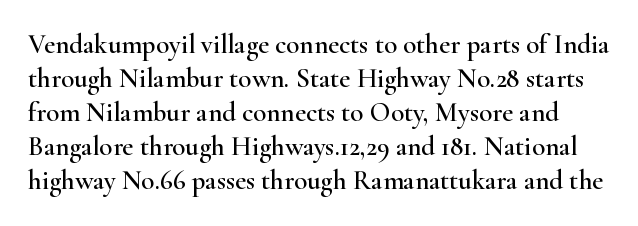
Horizontal bands of white between lines are of average thickness. Each word holds together tightly as a unit, with standard inter-letter gaps. The space beneath each line is pristine and unruled. Does the lettering tilt? It doesn't — this is upright.
